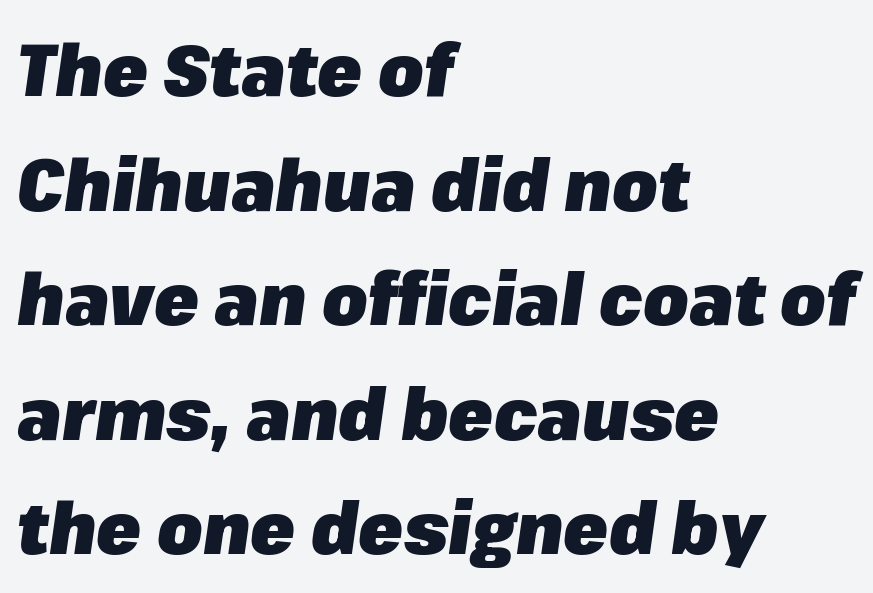
Bold? Absolutely — the strokes are thick and heavy. How would I describe the line gaps? Plain and ordinary. Type without underlining. The letterforms sit shoulder to shoulder at normal distance. One-word summary of the alignment: left.
